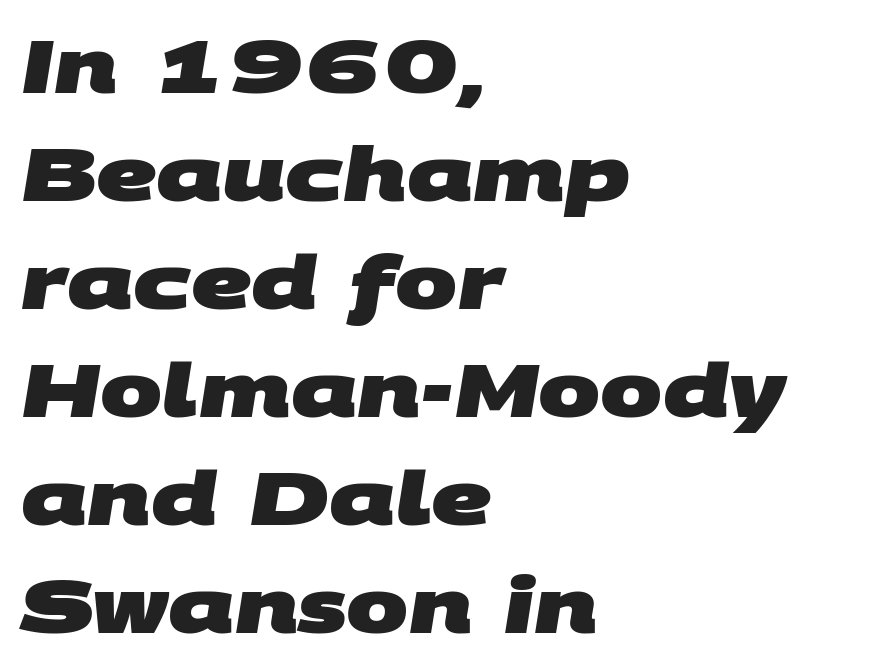
{"serif": "no", "bold": "yes", "weight": "heavy", "width": "wide", "stroke_contrast": "medium", "x_height": "large", "monospaced": "no", "underline": "no", "align": "left", "line_spacing": "normal", "line_spacing_ratio": 1.46, "letter_spacing": "normal", "letter_spacing_em": 0.0, "glyph_px": 74}
